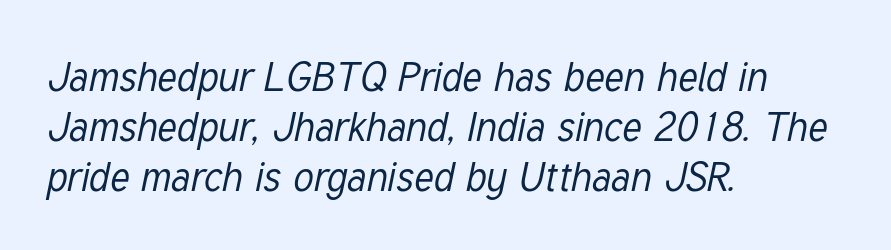
{"italic": "yes", "lean": "right", "slant_degrees": 12, "bold": "no", "weight": "regular", "width": "condensed", "stroke_contrast": "low", "x_height": "medium", "monospaced": "no", "underline": "no", "align": "left", "line_spacing": "normal", "line_spacing_ratio": 1.25, "letter_spacing": "normal", "letter_spacing_em": 0.0, "glyph_px": 40}
